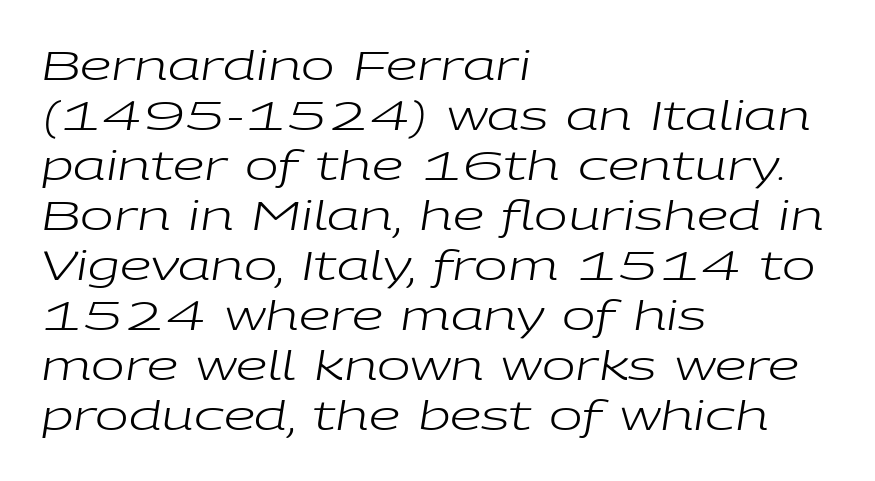
Stem width sits at or under what a default text font uses. The face used here has a pronounced slope to its letters. All the whitespace from short lines collects on the right. You could not count columns in this text — the font is proportionally spaced.
